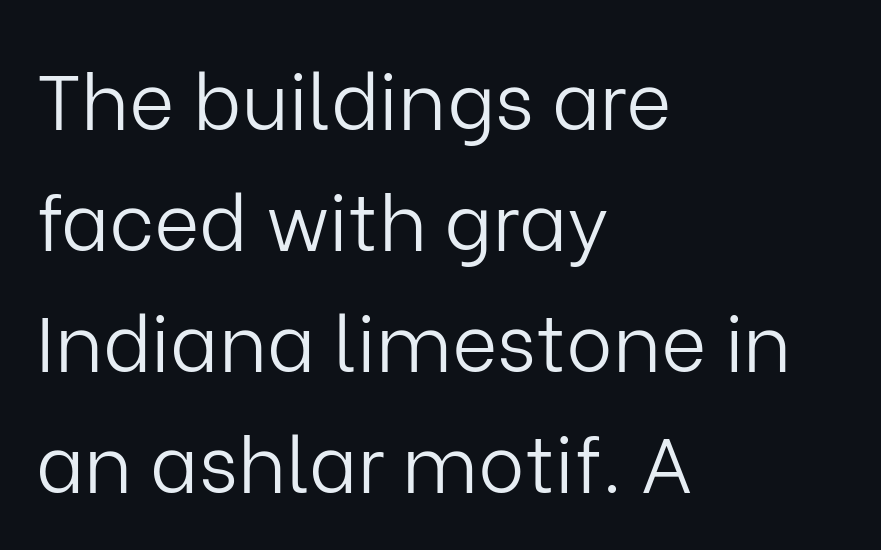
Q: Is the text bold? A: No.
Q: Is the text italic (slanted)? A: No, it is upright.
Q: Is the typeface a serif or a sans-serif typeface? A: Sans-serif.
Q: Is the text underlined? A: No.
Q: How is the paragraph aligned? A: Left-aligned.
Q: Is the spacing between letters normal or unusually wide? A: Normal.
Q: Is the spacing between lines tight, normal or loose? A: Normal.
Q: Width (condensed, normal, or wide)? A: Normal.
Q: Stroke contrast? A: Low.
Q: x-height? A: Medium.
Q: Monospaced? A: No.
